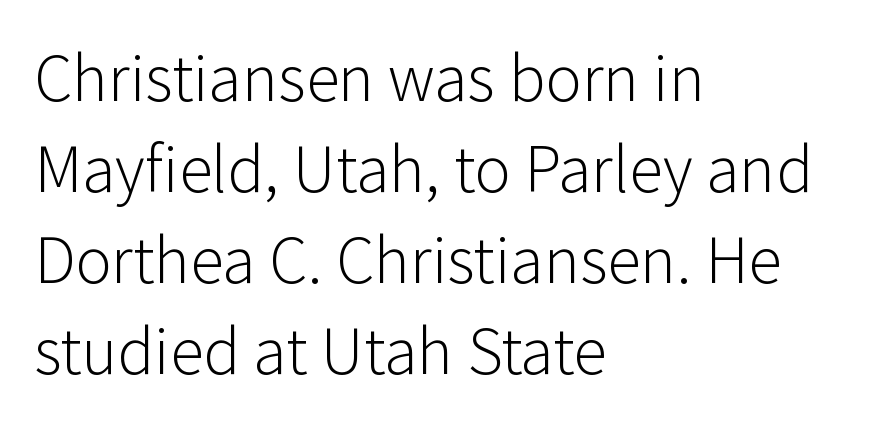
Q: Is the text bold? A: No.
Q: Is the text italic (slanted)? A: No, it is upright.
Q: Is the typeface a serif or a sans-serif typeface? A: Sans-serif.
Q: Is the text underlined? A: No.
Q: How is the paragraph aligned? A: Left-aligned.
Q: Is the spacing between letters normal or unusually wide? A: Normal.
Q: Is the spacing between lines tight, normal or loose? A: Normal.
Q: Width (condensed, normal, or wide)? A: Normal.
Q: Stroke contrast? A: Low.
Q: x-height? A: Medium.
Q: Monospaced? A: No.
